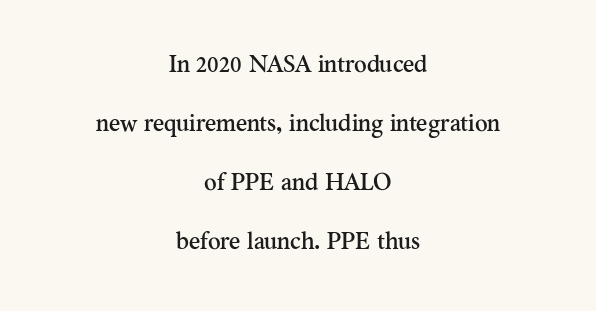
The lines are quadded center. Decoration check: the copy has no underline. What stands out about the letter spacing? Nothing — it is the standard amount. The passage shown stacks its lines with a broad gap.
